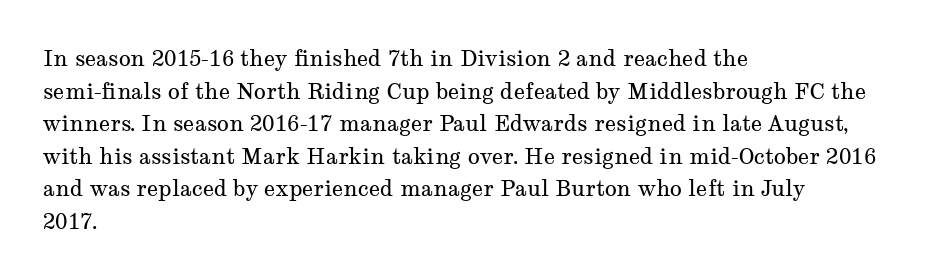
Q: Is the text bold? A: No.
Q: Is the text italic (slanted)? A: No, it is upright.
Q: Is the text underlined? A: No.
Q: How is the paragraph aligned? A: Left-aligned.
Q: Is the spacing between letters normal or unusually wide? A: Normal.
Q: Is the spacing between lines tight, normal or loose? A: Normal.
